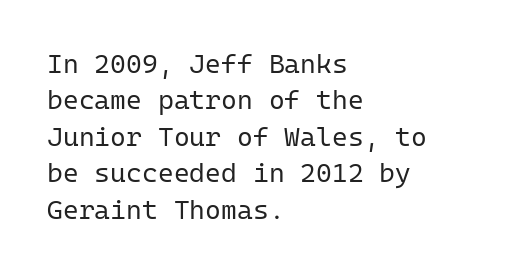
Upright lettering throughout. Reading down the column, the eye jumps a familiar distance to each next line. The typesetting does not lean heavy: it is not bold. Horizontal alignment here is leftward, the default for most running prose. The space directly below the letters is spotless. Glyph-to-glyph distance matches everyday printed text.
